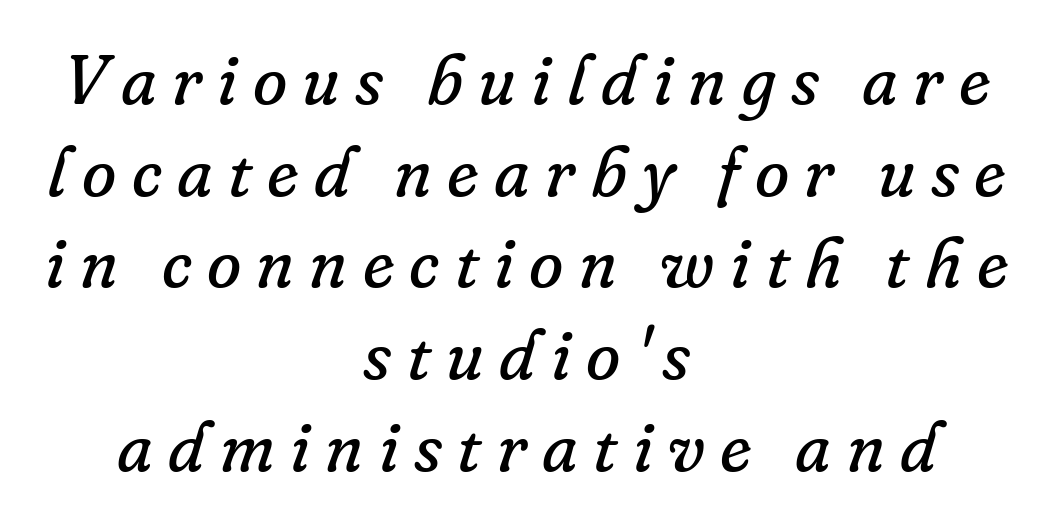
Plain, unruled lines of type. The passage shown leans; its letterforms are oblique. Examine the stroke ends and you'll spot serifs. A student would call this center alignment; a typographer would say set centered.
